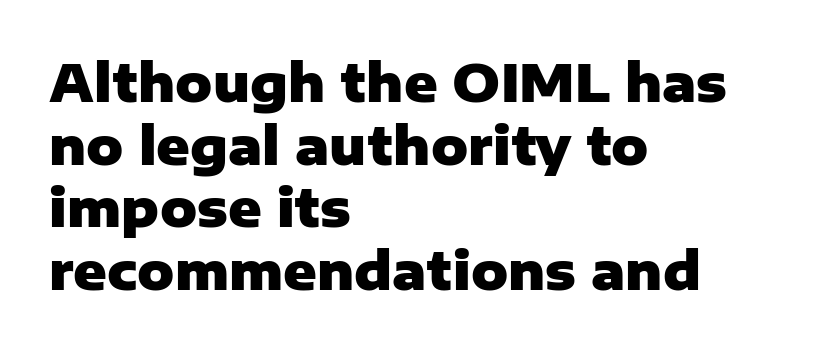
{"serif": "no", "italic": "no", "bold": "yes", "weight": "heavy", "width": "normal", "stroke_contrast": "low", "x_height": "medium", "monospaced": "no", "underline": "no", "align": "left", "line_spacing_ratio": 1.23, "letter_spacing": "normal", "letter_spacing_em": 0.0, "glyph_px": 51}
